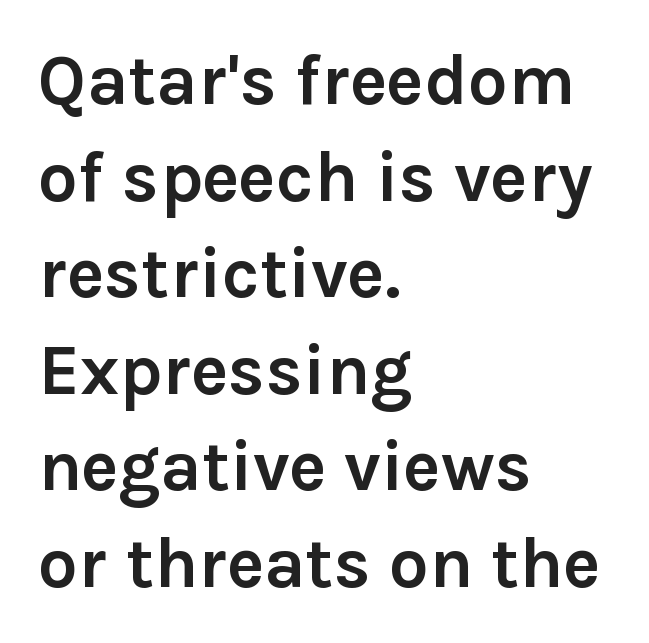
Q: Is the text bold? A: Yes.
Q: Is the text italic (slanted)? A: No, it is upright.
Q: Is the typeface a serif or a sans-serif typeface? A: Sans-serif.
Q: Is the text underlined? A: No.
Q: How is the paragraph aligned? A: Left-aligned.
Q: Is the spacing between letters normal or unusually wide? A: Normal.
Q: Is the spacing between lines tight, normal or loose? A: Normal.
Q: Width (condensed, normal, or wide)? A: Normal.
Q: x-height? A: Medium.
Q: Monospaced? A: No.
